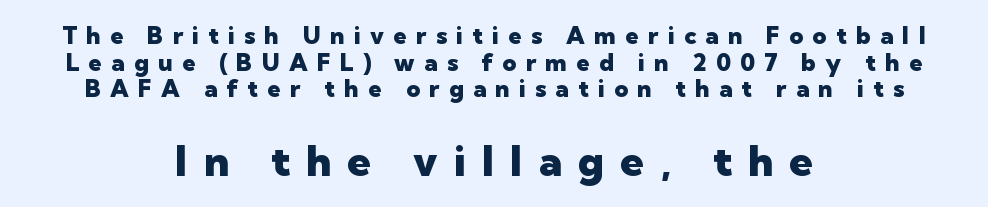
The image shows 42 px heavy sans-serif type, upright; set centered, tight line spacing (1.11x), unusually wide letter spacing (+0.39 em), not underlined; the second (bottom) block is 1.75x larger; low stroke contrast and a medium x-height.
